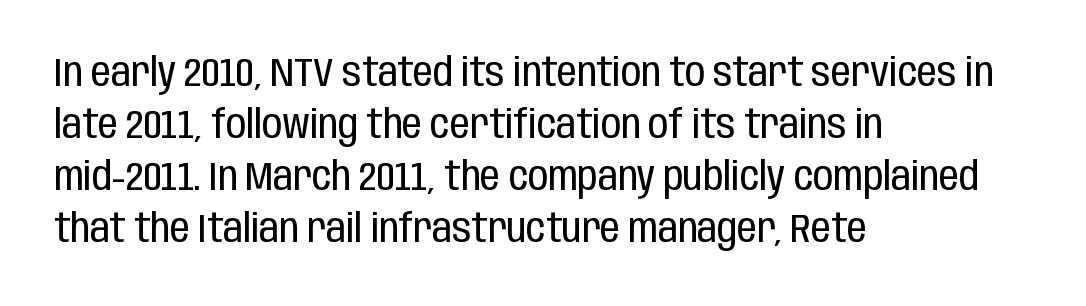
The leading is moderate, giving the passage an even texture. Short note: letters normally spaced. The specimen omits any rule beneath the text block's lines. The letters look calm and open, with moderate or lighter stems. Here the designer chose a conventional face with non-uniform glyph widths. No italicization has been applied; the sample stays upright.
